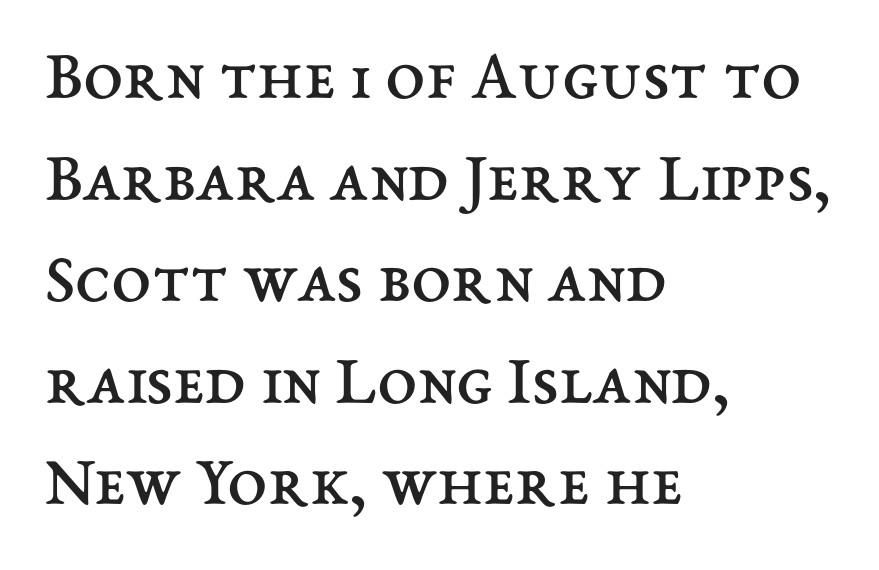
The image shows 72 px regular-weight type, upright; set left-aligned, normal line spacing (1.41x), normal letter spacing, not underlined; medium stroke contrast and a medium x-height.
